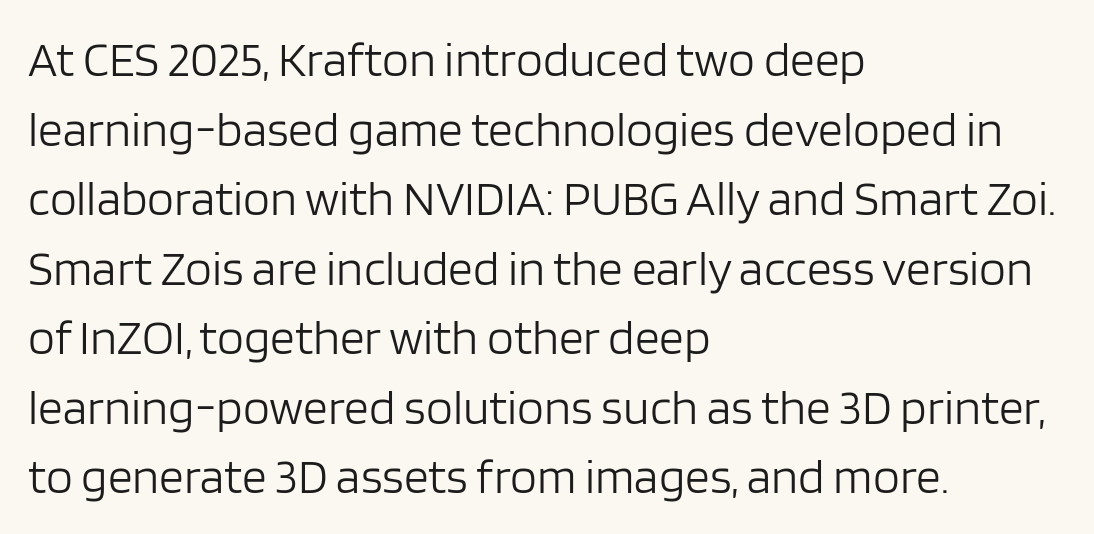
Note the varied advance widths — an 'i' is clearly narrower than an 'm'. A sans-serif font was chosen for this passage. If you drew a line through each stem, it would be perfectly vertical. The area under the type is left untouched.
